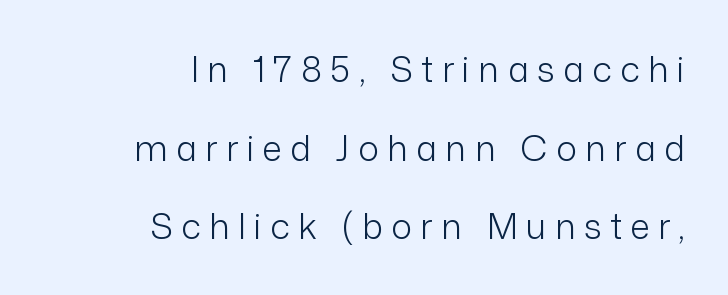
The image shows 35 px light sans-serif type, upright; set right-aligned, loose line spacing (2.25x), unusually wide letter spacing (+0.24 em), not underlined; low stroke contrast and a medium x-height.
